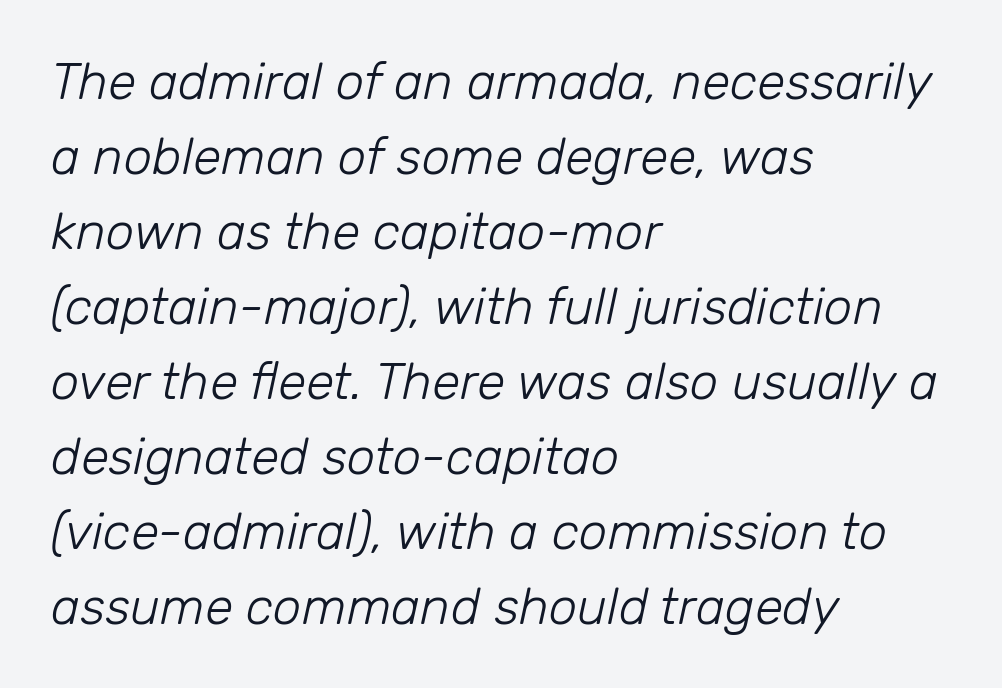
{"italic": "yes", "lean": "right", "slant_degrees": 12, "bold": "no", "weight": "light", "width": "normal", "stroke_contrast": "low", "x_height": "medium", "monospaced": "no", "underline": "no", "align": "left", "line_spacing": "normal", "line_spacing_ratio": 1.47, "letter_spacing": "normal", "letter_spacing_em": 0.0, "glyph_px": 51}
